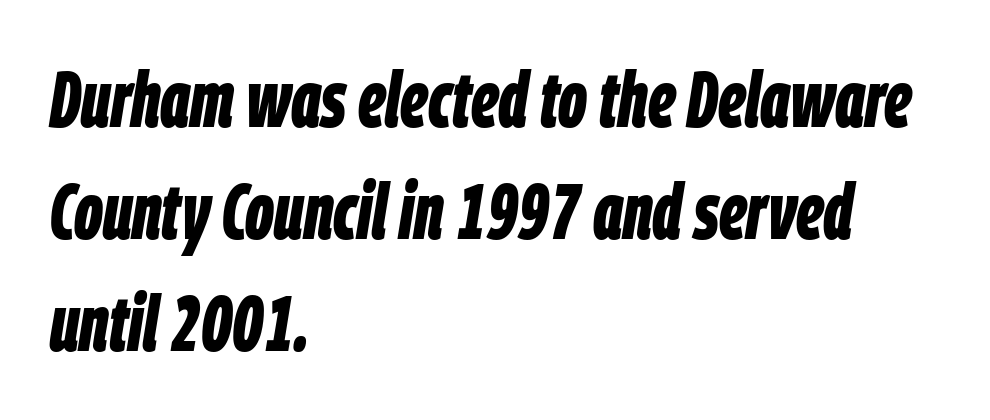
Q: Is the text bold? A: Yes.
Q: Is the text italic (slanted)? A: Yes, it leans right by about 9 degrees.
Q: Is the text underlined? A: No.
Q: How is the paragraph aligned? A: Left-aligned.
Q: Is the spacing between letters normal or unusually wide? A: Normal.
Q: Is the spacing between lines tight, normal or loose? A: Normal.
Q: Width (condensed, normal, or wide)? A: Condensed.
Q: Stroke contrast? A: Low.
Q: x-height? A: Large.
Q: Monospaced? A: No.
